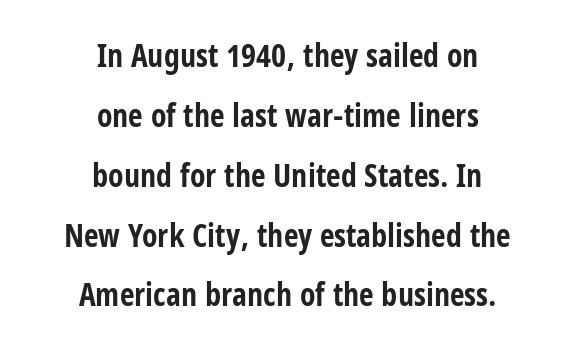
{"serif": "no", "italic": "no", "bold": "yes", "weight": "bold", "width": "condensed", "stroke_contrast": "low", "x_height": "large", "monospaced": "no", "underline": "no", "align": "center", "line_spacing_ratio": 1.87, "letter_spacing": "normal", "letter_spacing_em": 0.0, "glyph_px": 32}
